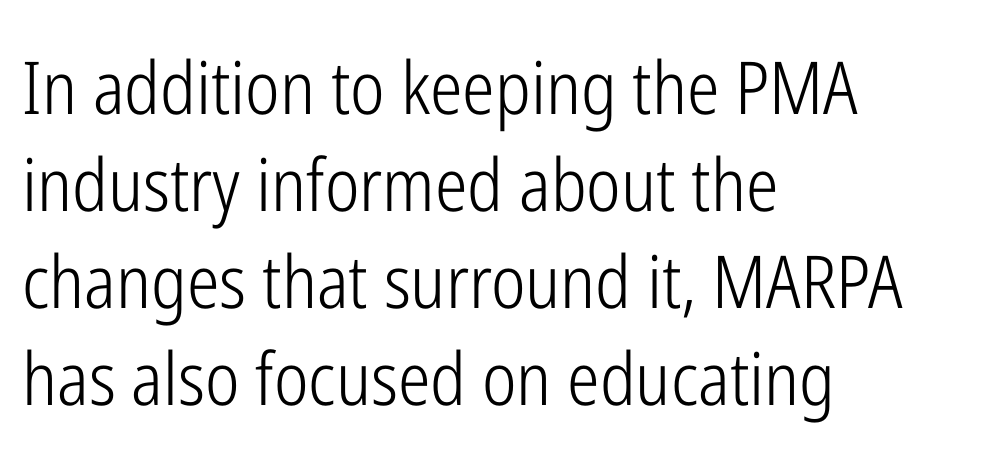
Q: Is the text bold? A: No.
Q: Is the text italic (slanted)? A: No, it is upright.
Q: Is the typeface a serif or a sans-serif typeface? A: Sans-serif.
Q: Is the text underlined? A: No.
Q: How is the paragraph aligned? A: Left-aligned.
Q: Is the spacing between letters normal or unusually wide? A: Normal.
Q: Is the spacing between lines tight, normal or loose? A: Normal.
Q: Width (condensed, normal, or wide)? A: Condensed.
Q: Stroke contrast? A: Low.
Q: x-height? A: Medium.
Q: Monospaced? A: No.
